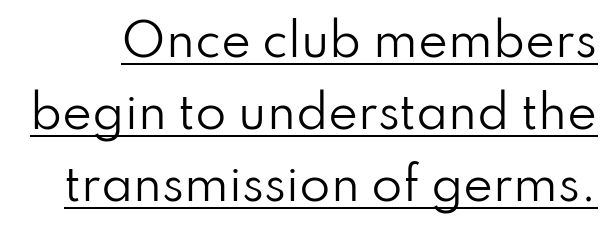
The image shows 45 px regular-weight sans-serif type, upright; set normal line spacing (1.6x), normal letter spacing, underlined; low stroke contrast and a small x-height.
